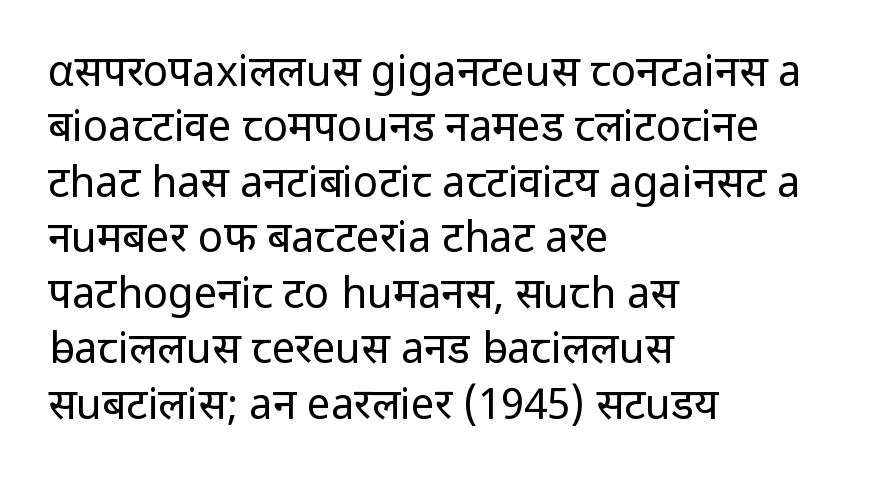
The image shows 42 px regular-weight sans-serif type, upright; set left-aligned, normal line spacing (1.32x), normal letter spacing, not underlined; low stroke contrast and a medium x-height.
